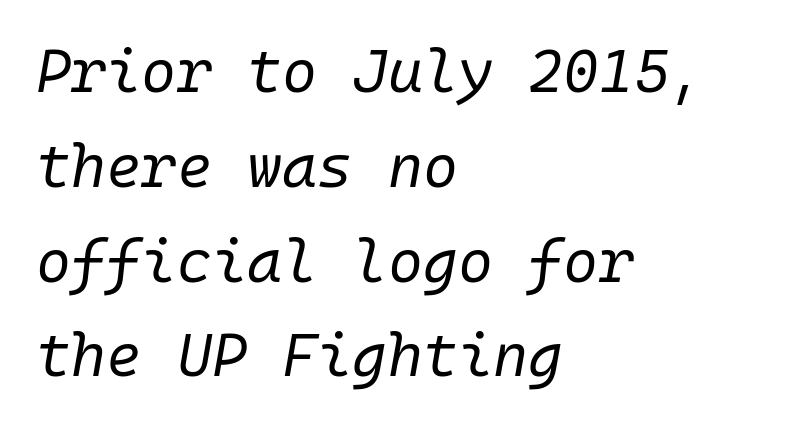
{"italic": "yes", "lean": "right", "slant_degrees": 10, "bold": "no", "weight": "regular", "width": "normal", "stroke_contrast": "low", "x_height": "medium", "underline": "no", "align": "left", "line_spacing": "normal", "line_spacing_ratio": 1.58, "letter_spacing": "normal", "letter_spacing_em": 0.0, "glyph_px": 60}
